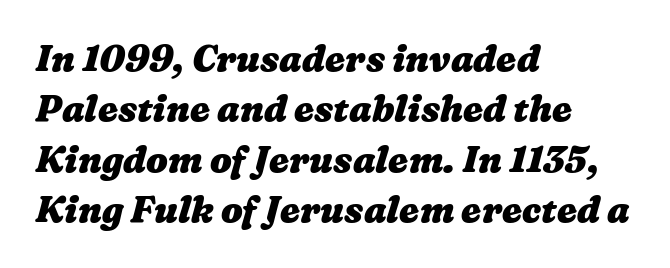
The image shows 36 px heavy, wide type; set left-aligned, normal line spacing (1.4x), normal letter spacing, not underlined; medium stroke contrast and a medium x-height.
